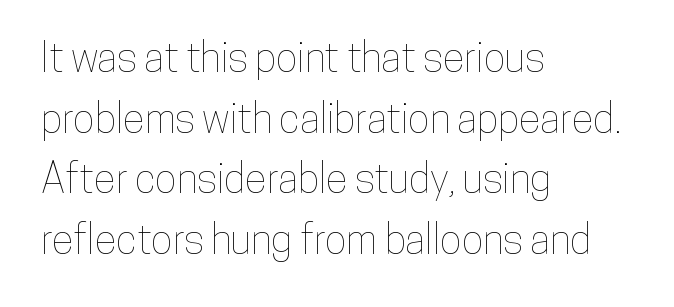
Think of a printed novel: that variable character pitch is what you see here. This sample uses an upright cut, with every glyph sitting square on the baseline. Any mark beneath the type? The region is blank. Regular leading.
